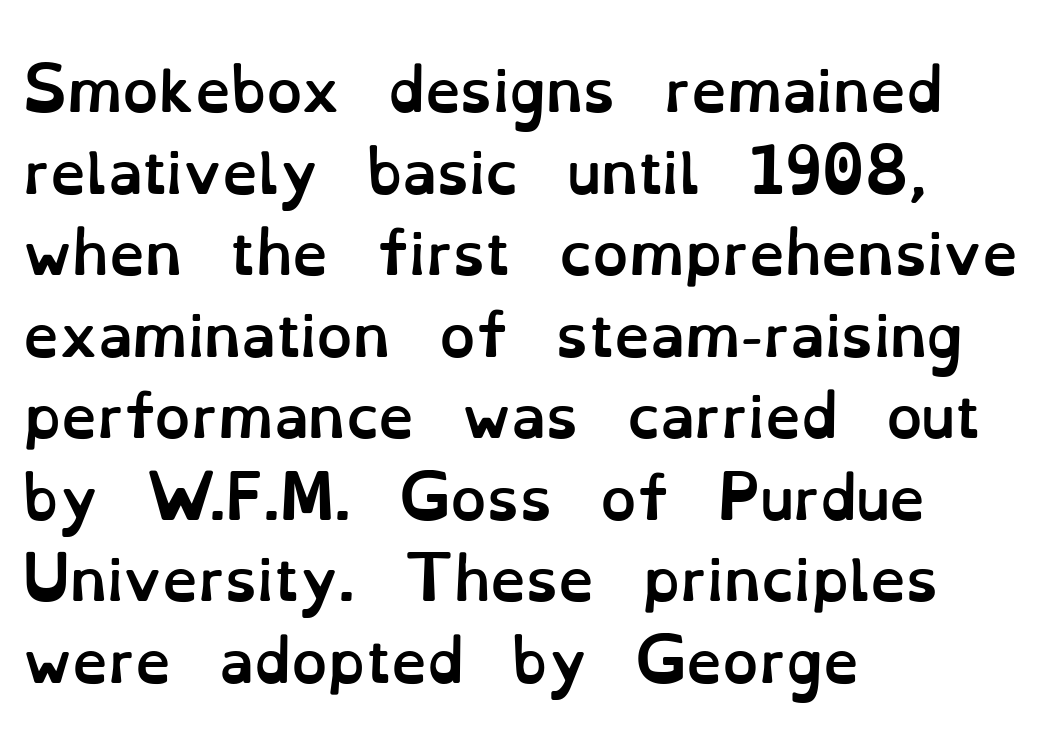
A roman cut, with each character standing at attention. This sample has the flowing, uneven cadence of proportional lettering. Baseline-to-baseline distance is the conventional proportion of letter height. Anything drawn beneath the words? Only blank space. The paragraph shown leans on its left margin. The passage shown is emphatically bold.
